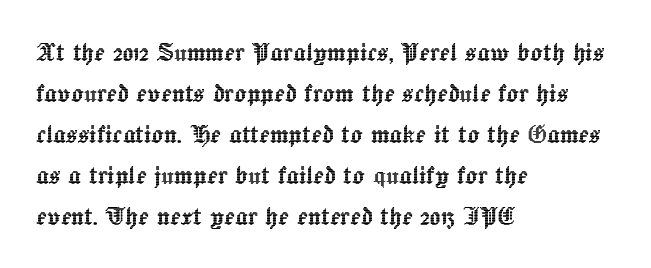
{"italic": "no", "width": "normal", "x_height": "medium", "monospaced": "no", "underline": "no", "align": "left", "line_spacing": "normal", "line_spacing_ratio": 1.32, "letter_spacing": "normal", "letter_spacing_em": 0.0, "glyph_px": 31}
